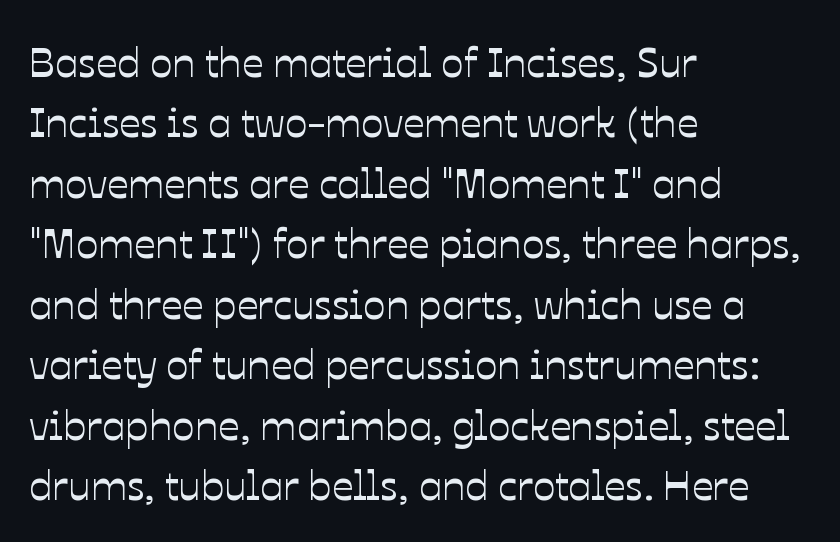
The paragraph has a hard left edge and a soft right edge. The baseline area is clear. Ordinary non-slanted type is in use. You could not count columns in this text — the font is proportionally spaced. Leading: standard.
